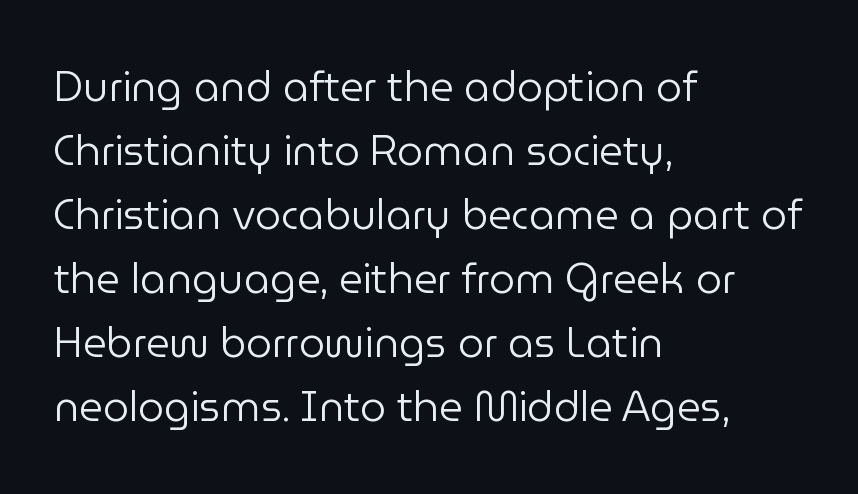
Q: Is the text bold? A: No.
Q: Is the text italic (slanted)? A: No, it is upright.
Q: Is the typeface a serif or a sans-serif typeface? A: Sans-serif.
Q: Is the text underlined? A: No.
Q: How is the paragraph aligned? A: Left-aligned.
Q: Is the spacing between letters normal or unusually wide? A: Normal.
Q: Is the spacing between lines tight, normal or loose? A: Normal.
Q: Width (condensed, normal, or wide)? A: Normal.
Q: Stroke contrast? A: Low.
Q: x-height? A: Medium.
Q: Monospaced? A: No.
